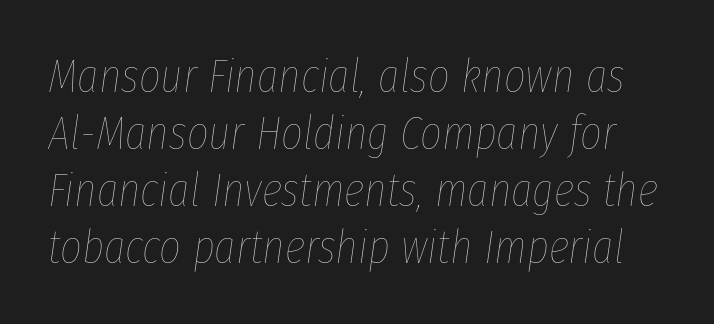
Q: Is the text bold? A: No.
Q: Is the text italic (slanted)? A: Yes, it leans right by about 8 degrees.
Q: Is the text underlined? A: No.
Q: Is the spacing between letters normal or unusually wide? A: Normal.
Q: Width (condensed, normal, or wide)? A: Condensed.
Q: Stroke contrast? A: Low.
Q: x-height? A: Medium.
Q: Monospaced? A: No.
